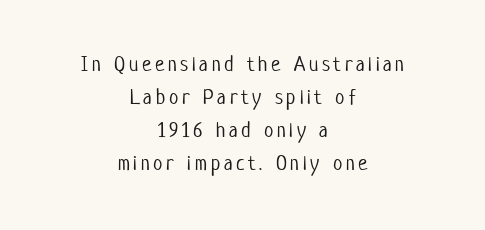
Q: Is the text bold? A: No.
Q: Is the text italic (slanted)? A: No, it is upright.
Q: Is the text underlined? A: No.
Q: How is the paragraph aligned? A: Centered.
Q: Is the spacing between lines tight, normal or loose? A: Normal.
